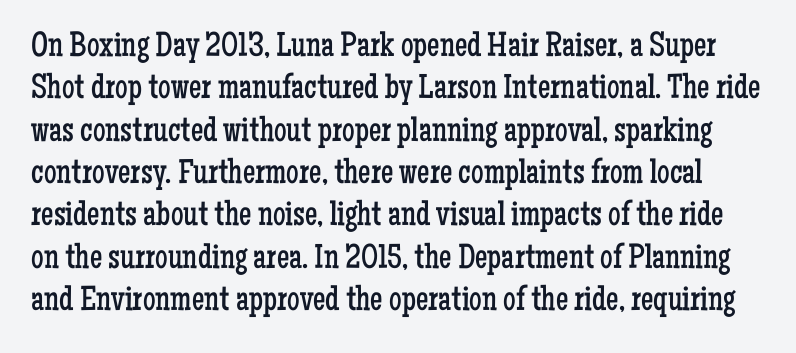
Q: Is the text bold? A: No.
Q: Is the text italic (slanted)? A: No, it is upright.
Q: Is the typeface a serif or a sans-serif typeface? A: Serif.
Q: Is the text underlined? A: No.
Q: Is the spacing between letters normal or unusually wide? A: Normal.
Q: Width (condensed, normal, or wide)? A: Condensed.
Q: Stroke contrast? A: Low.
Q: x-height? A: Medium.
Q: Monospaced? A: No.
